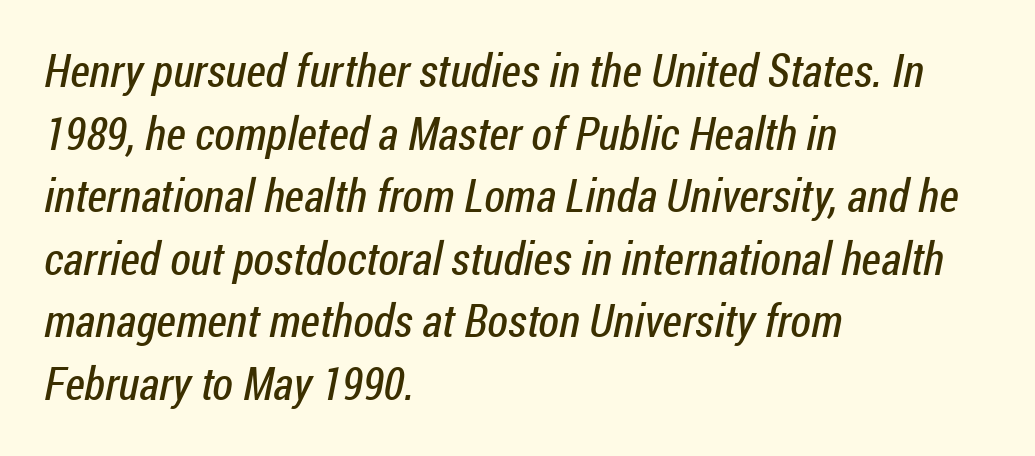
The image shows 46 px regular-weight, condensed sans-serif type; set left-aligned, normal line spacing (1.36x), normal letter spacing, not underlined; low stroke contrast and a medium x-height.
